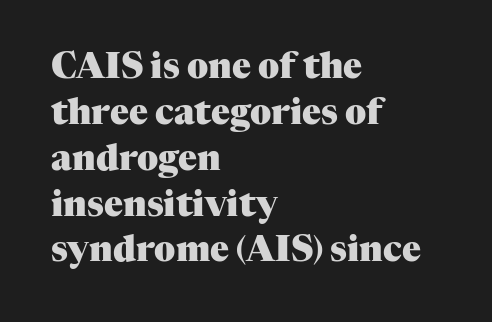
Strokes here are thick enough to call this a true bold. I'd call this a serif setting — the letters wear small feet. Posture: vertical. Do the characters align in a grid? No, the font is proportional. In terms of letterspacing, this is plain default setting.
